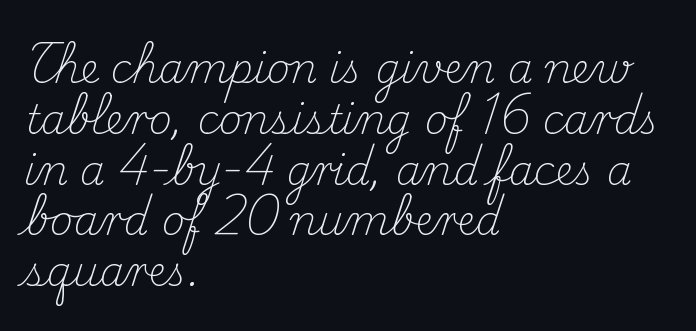
{"serif": "yes", "bold": "no", "weight": "light", "width": "normal", "stroke_contrast": "medium", "x_height": "small", "monospaced": "no", "underline": "no", "align": "left", "line_spacing": "normal", "line_spacing_ratio": 1.27, "letter_spacing": "normal", "letter_spacing_em": 0.0, "glyph_px": 40}
